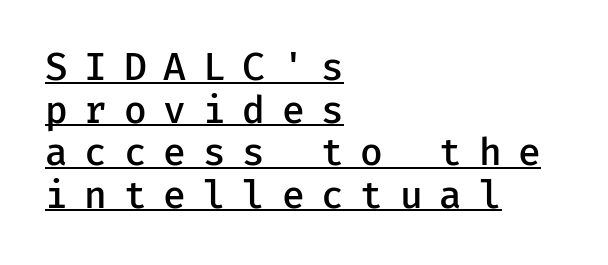
The designer went with a sans here, leaving each stem footless. Does the weight exceed regular? Yes, but only to semibold. Each line of the rendering has a horizontal stroke beneath the glyphs. Horizontally, the lines are justified to the leading edge only. Vertically, the passage feels compressed, each row crowding the next. The gaps between neighbouring characters are conspicuously large.
